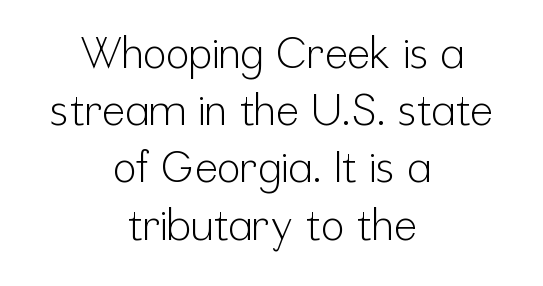
Each line is balanced around a shared central axis. Notice how the stems are strictly vertical — no italics here. Words float on clear page, feet unadorned. Interline gaps are of average width in this sample. Short note: letters normally spaced. The typesetting does not lean heavy: it is not bold.
